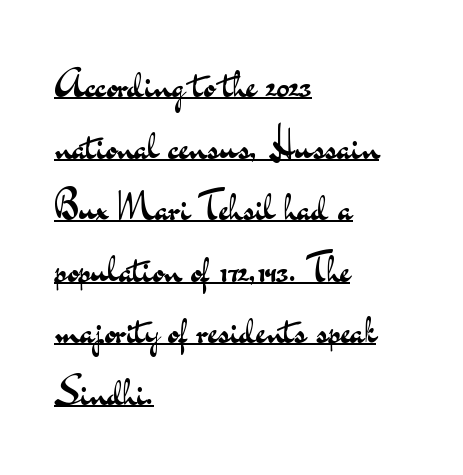
{"serif": "no", "bold": "no", "weight": "regular", "width": "wide", "stroke_contrast": "medium", "x_height": "small", "monospaced": "no", "underline": "yes", "align": "left", "line_spacing": "normal", "line_spacing_ratio": 1.54, "letter_spacing": "normal", "letter_spacing_em": 0.0, "glyph_px": 40}
